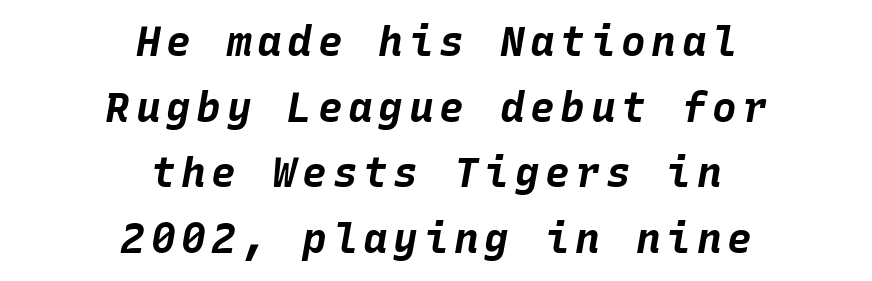
{"italic": "yes", "lean": "right", "slant_degrees": 10, "bold": "yes", "weight": "bold", "width": "normal", "stroke_contrast": "low", "x_height": "large", "monospaced": "yes", "underline": "no", "align": "center", "line_spacing": "normal", "line_spacing_ratio": 1.6, "glyph_px": 41}
